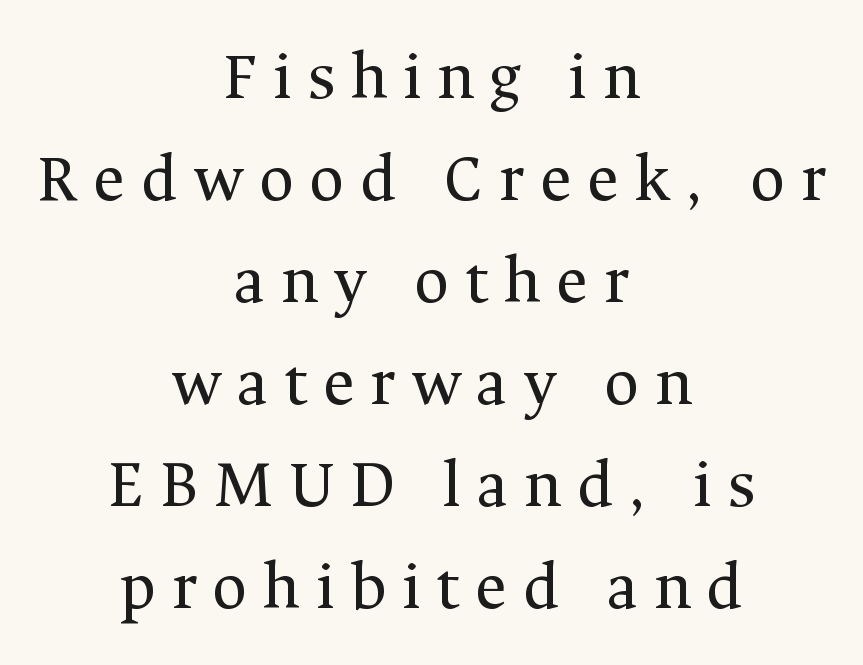
Baseline-to-baseline distance is the conventional proportion of letter height. Nothing heavy about these letters — not bold at all. The gap between lines stays unmarked. Does extra space separate the letters? Yes, quite a lot of it. Unlike italic type, these characters show no tilt at all. Proportional: the letters do not fall into vertical columns.
